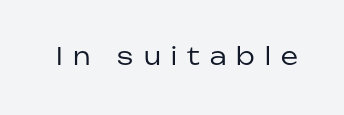
The typesetting does not lean heavy: it is not bold. A typesetter would mark this as roman, not italic. Beneath every word, the page is bare. Letter spacing: wide.
